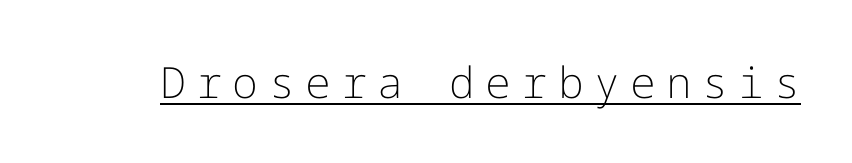
Serifs: no, the terminals of the letterforms are clean. When letters stand straight like this, we call the style roman or upright. In terms of letterspacing, this is a distinctly airy, spread setting. This reads as an unemphasized weight, regular at the heaviest. What decoration does the sample have? An underline.
